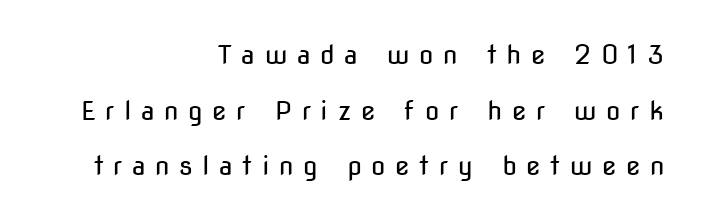
{"italic": "no", "bold": "no", "underline": "no", "align": "right", "line_spacing": "loose", "line_spacing_ratio": 2.14, "letter_spacing": "wide", "letter_spacing_em": 0.37, "glyph_px": 26}
